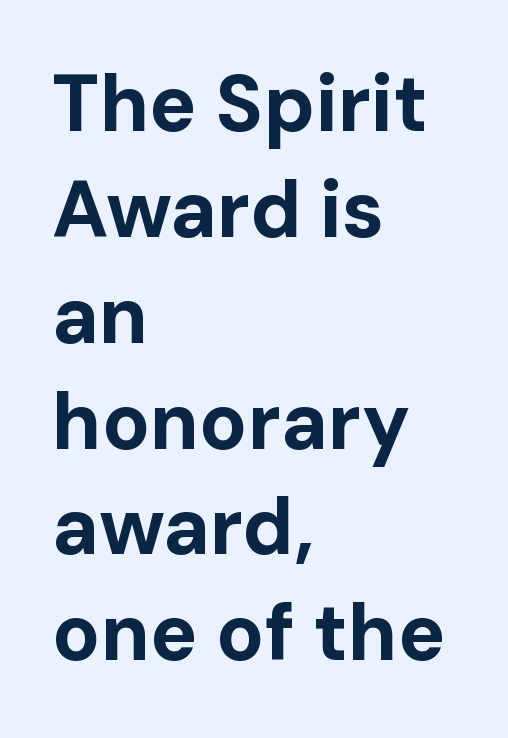
{"serif": "no", "italic": "no", "bold": "yes", "weight": "bold", "width": "normal", "stroke_contrast": "low", "x_height": "medium", "monospaced": "no", "underline": "no", "align": "left", "line_spacing": "normal", "line_spacing_ratio": 1.34, "letter_spacing": "normal", "letter_spacing_em": 0.0, "glyph_px": 79}
